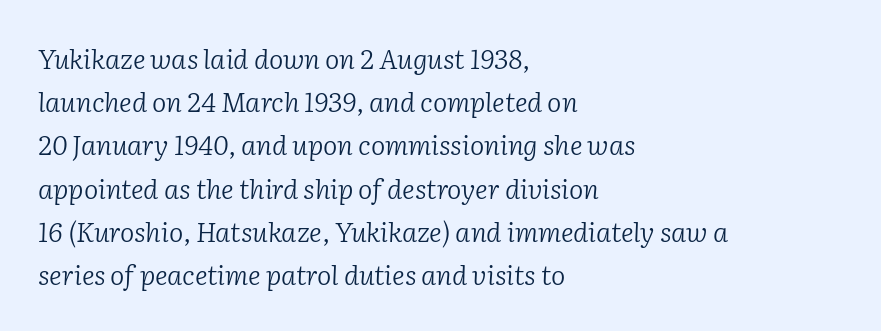
Q: Is the text bold? A: No.
Q: Is the text italic (slanted)? A: Yes, it leans right by about 2 degrees.
Q: Is the text underlined? A: No.
Q: How is the paragraph aligned? A: Left-aligned.
Q: Is the spacing between letters normal or unusually wide? A: Normal.
Q: Is the spacing between lines tight, normal or loose? A: Normal.
